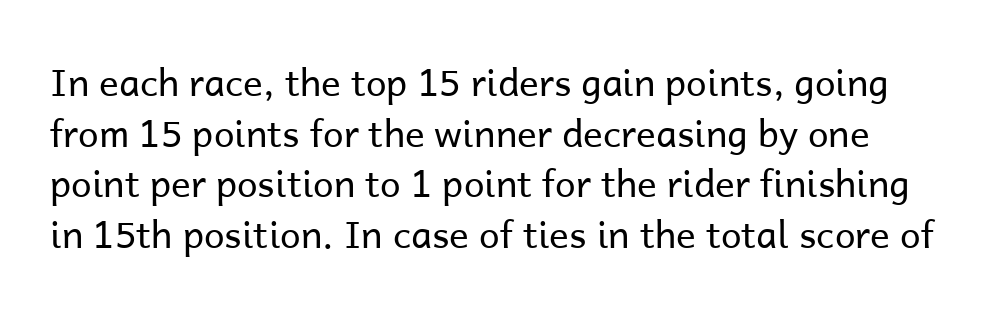
The baseline area is clear. Regarding leading, the lines here are spaced in the standard way. Nope, not italic — everything's standing straight. Proportional: the letters do not fall into vertical columns.
